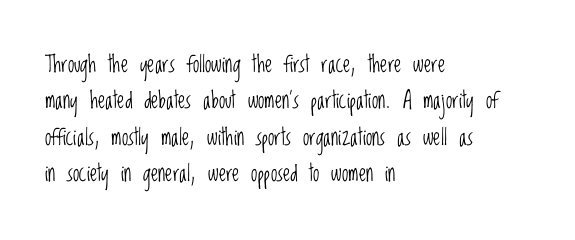
{"italic": "no", "bold": "no", "underline": "no", "align": "left", "line_spacing": "normal", "line_spacing_ratio": 1.58, "letter_spacing": "normal", "letter_spacing_em": 0.0, "glyph_px": 23}
